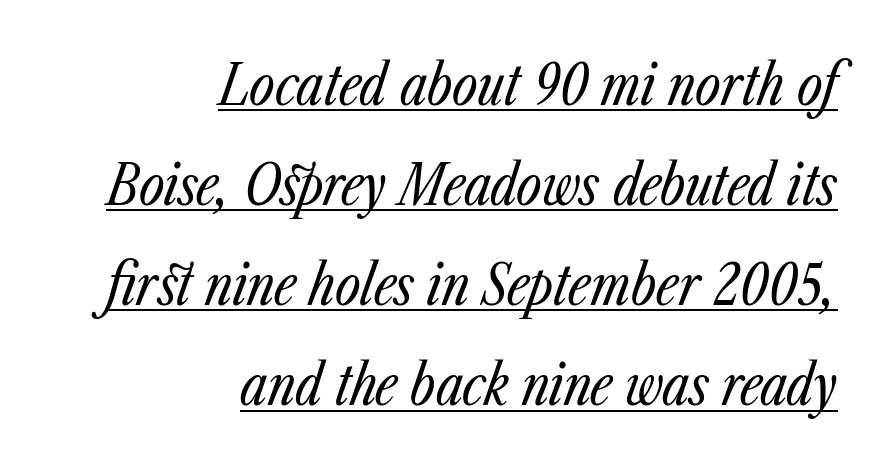
{"italic": "yes", "lean": "right", "slant_degrees": 23, "bold": "no", "weight": "regular", "width": "condensed", "stroke_contrast": "low", "x_height": "medium", "monospaced": "no", "underline": "yes", "align": "right", "line_spacing_ratio": 1.82, "letter_spacing": "normal", "letter_spacing_em": 0.0, "glyph_px": 55}
